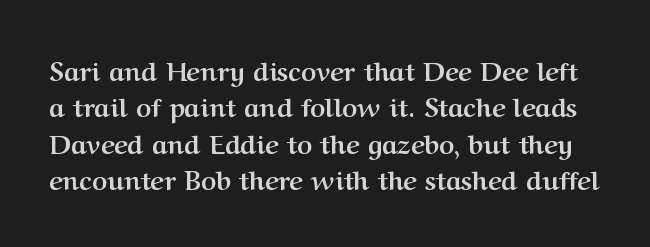
The image shows 26 px bold type, upright; set normal line spacing (1.4x), normal letter spacing, not underlined.
